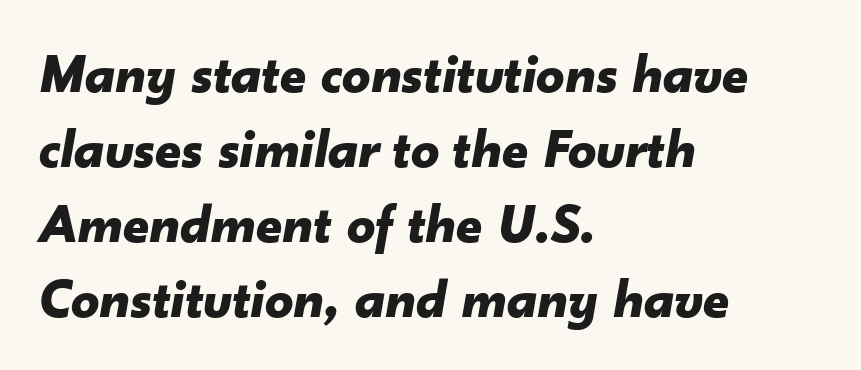
Q: Is the text bold? A: Yes.
Q: Is the text italic (slanted)? A: Yes, it leans right by about 10 degrees.
Q: Is the text underlined? A: No.
Q: How is the paragraph aligned? A: Left-aligned.
Q: Is the spacing between letters normal or unusually wide? A: Normal.
Q: Is the spacing between lines tight, normal or loose? A: Normal.
Q: Width (condensed, normal, or wide)? A: Normal.
Q: Stroke contrast? A: Low.
Q: x-height? A: Small.
Q: Monospaced? A: No.
